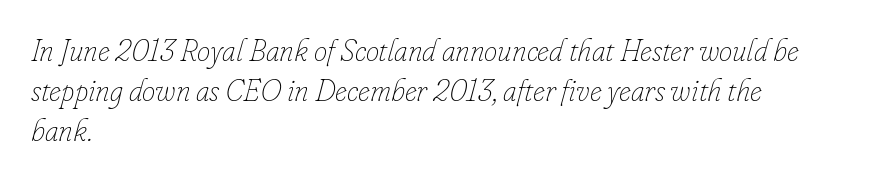
{"italic": "yes", "lean": "right", "slant_degrees": 16, "bold": "no", "weight": "thin", "width": "normal", "stroke_contrast": "low", "x_height": "small", "monospaced": "no", "underline": "no", "align": "left", "line_spacing": "normal", "line_spacing_ratio": 1.33, "letter_spacing": "normal", "letter_spacing_em": 0.0, "glyph_px": 30}
